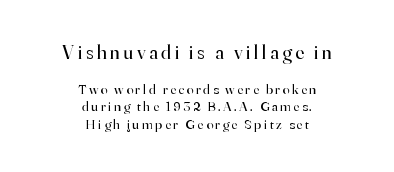
A typesetter would call this leading conventional body-copy spacing. Nothing heavy about these letters — not bold at all. Is the block centered? Yes — each line is placed symmetrically about the middle. The glyphs are unaccompanied by any horizontal stroke below them. In terms of posture, this sample is upright. Compare the two chunks: the upper has the greater cap height.
